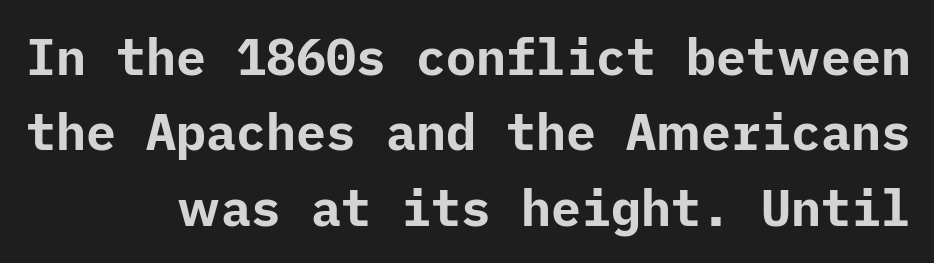
The image shows 50 px bold sans-serif type, upright; set normal line spacing (1.51x), normal letter spacing, not underlined; low stroke contrast and a medium x-height.
